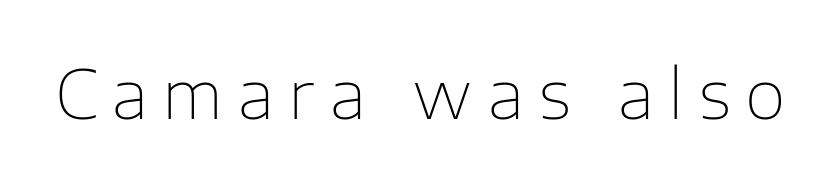
Each stroke keeps to a modest, everyday thickness or less. This rendering features lettering with no underline. There is plenty of visible air inserted between adjacent glyphs. Here the designer chose a conventional face with non-uniform glyph widths.
